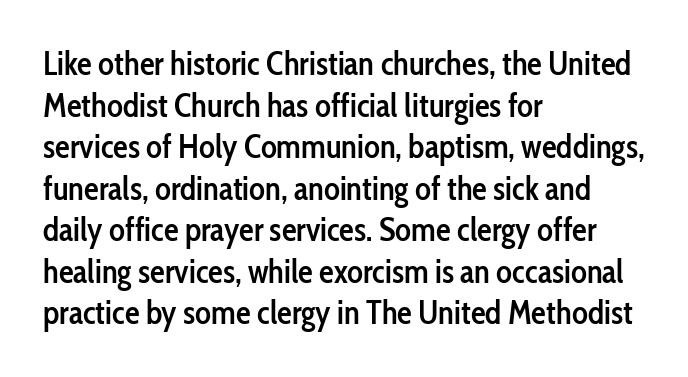
Words float on clear page, feet unadorned. Posture: upright roman. Standard letterfit; no display-style spreading of the glyphs. Caption: multi-line text, flush left, ragged right. Spacing verdict: proportional, widths tailored to each character. Students, observe: this is what conventionally led text looks like.
